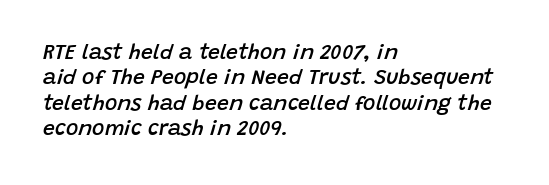
Nobody touched the tracking dial on this one. The zone under the glyphs is completely vacant. Casual observation: everything's shoved over to the left. Does the lettering tilt? It does — this is italic. Set as a demibold, roughly 600 on the weight scale.
